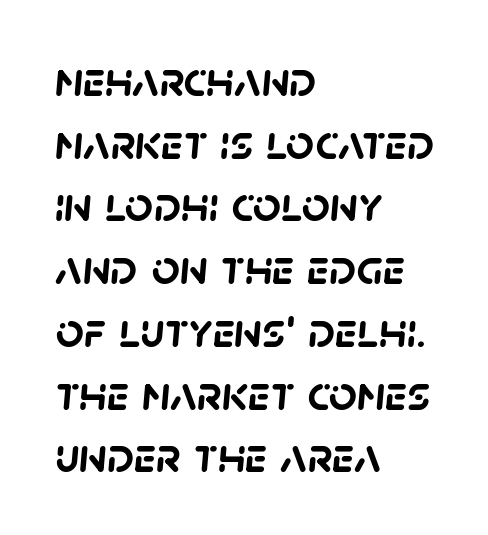
Q: Is the text bold? A: Yes.
Q: Is the typeface a serif or a sans-serif typeface? A: Sans-serif.
Q: Is the text underlined? A: No.
Q: How is the paragraph aligned? A: Left-aligned.
Q: Is the spacing between letters normal or unusually wide? A: Normal.
Q: Is the spacing between lines tight, normal or loose? A: Normal.
Q: Width (condensed, normal, or wide)? A: Normal.
Q: Stroke contrast? A: Low.
Q: x-height? A: Large.
Q: Monospaced? A: No.
